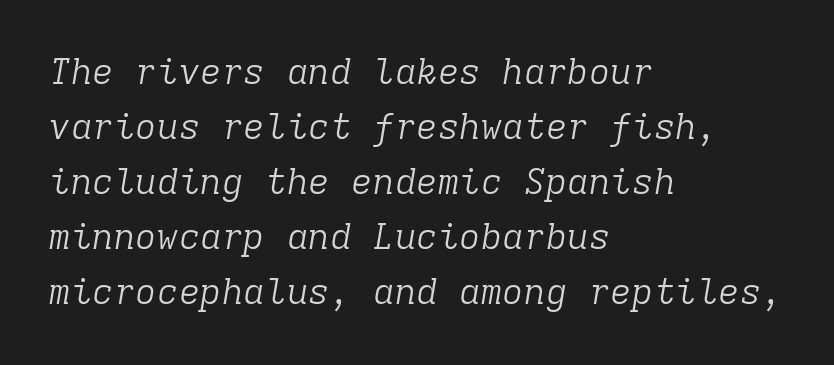
The image shows 36 px light serif type, italic (leaning right), monospaced; set left-aligned, normal line spacing (1.53x), normal letter spacing, not underlined; low stroke contrast and a medium x-height.
